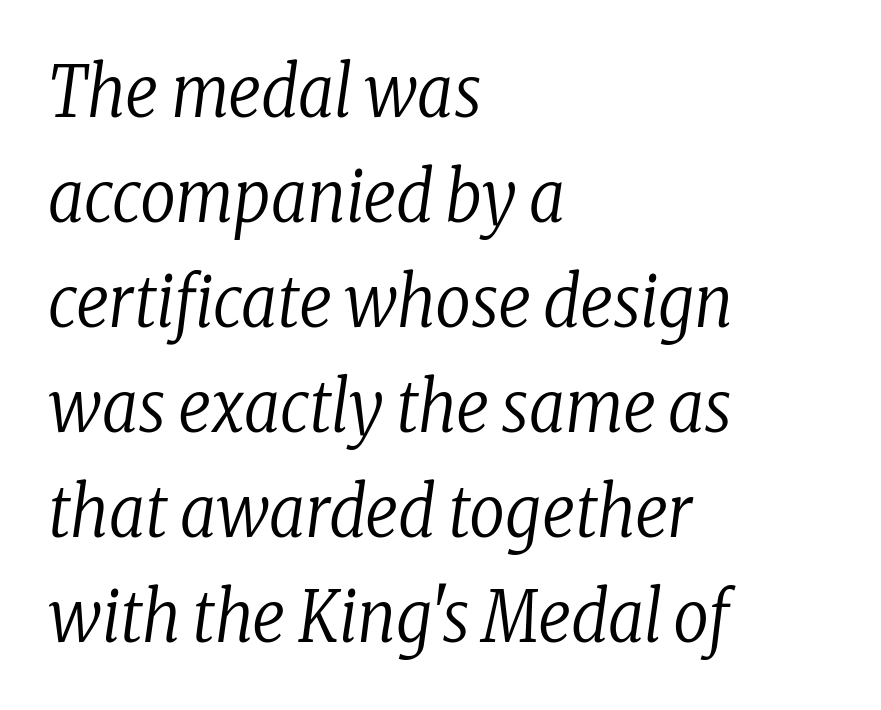
Only glyphs here, with clear space below each row. The horizontal fit of the characters is conventional and even. Varying glyph widths throughout — classic text-font behaviour. If you measured baseline to baseline, you'd find a middling distance.
